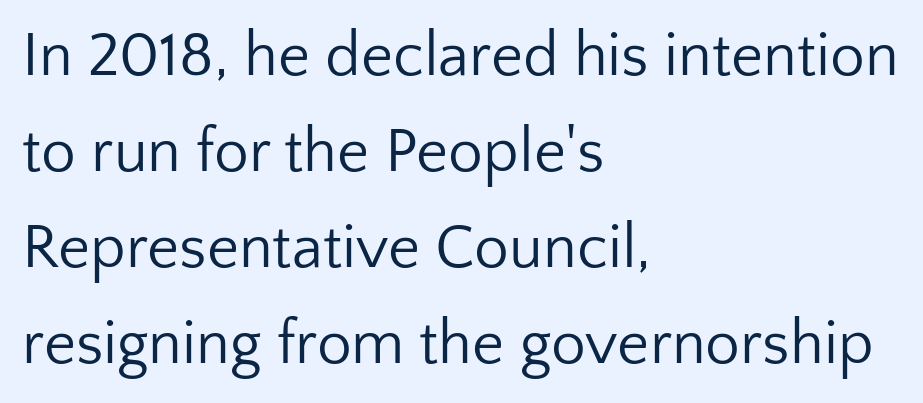
The image shows 62 px regular-weight sans-serif type, upright; set left-aligned, normal line spacing (1.55x), normal letter spacing, not underlined; low stroke contrast and a medium x-height.
